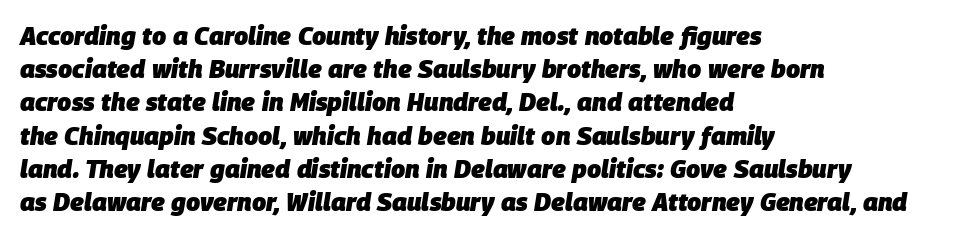
Check under the words: just untouched page. Does the copy run flush right? No — it runs flush left. Designer's note — italics engaged. Vertically, the passage feels balanced, rows spaced as you'd expect. Look at the stroke-to-counter ratio: heavy, a bold. Students, note that the glyphs here touch the page at normal intervals.
